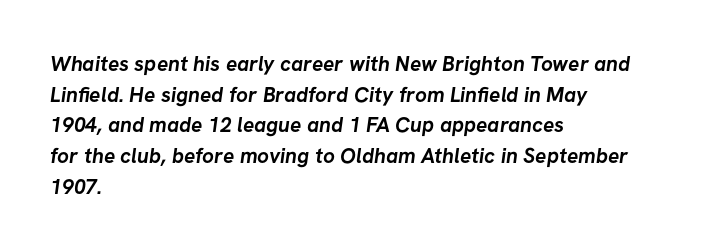
Students, this is bold: see how much ink each stroke carries. The rendering uses a moderate line-height, typical for paragraphs. The baseline area is clear. Short and long lines alike share a common starting point at left.
